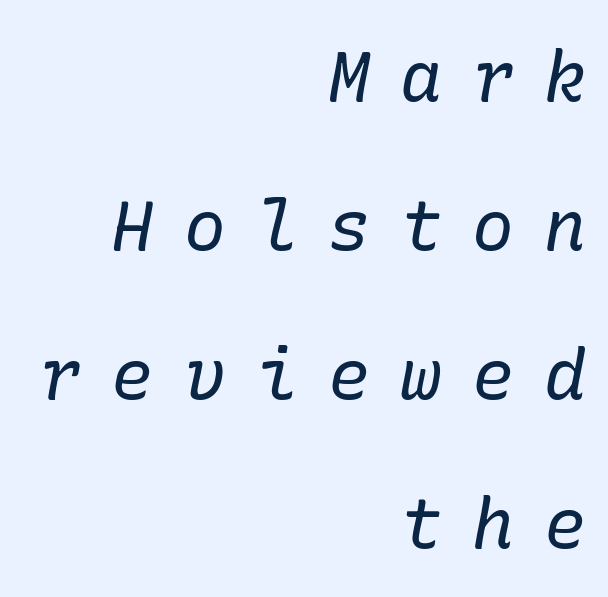
Spacing between characters has been opened up far beyond the box default. Regarding leading, the lines here are spaced well apart. Ink coverage per letter is moderate at most. Plain, unruled lines of type.
